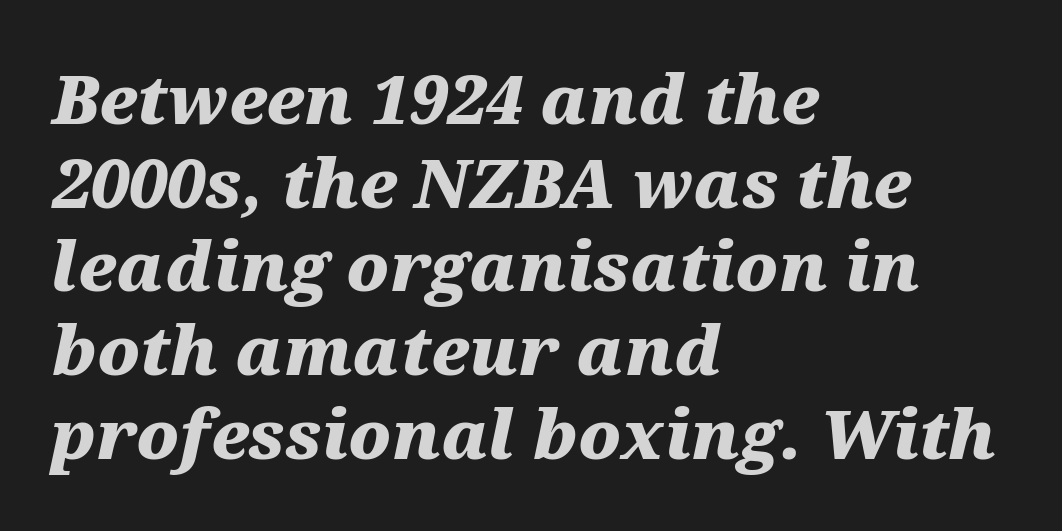
The image shows 67 px heavy, wide type, italic (leaning right); set left-aligned, normal line spacing (1.25x), normal letter spacing, not underlined; medium stroke contrast and a medium x-height.
